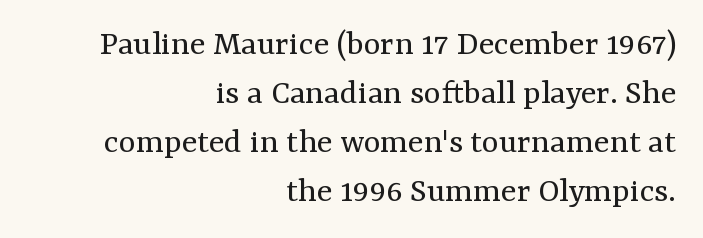
{"serif": "yes", "italic": "no", "bold": "no", "weight": "regular", "width": "normal", "stroke_contrast": "medium", "x_height": "medium", "monospaced": "no", "underline": "no", "align": "right", "line_spacing": "normal", "line_spacing_ratio": 1.36, "letter_spacing": "normal", "letter_spacing_em": 0.0, "glyph_px": 36}
